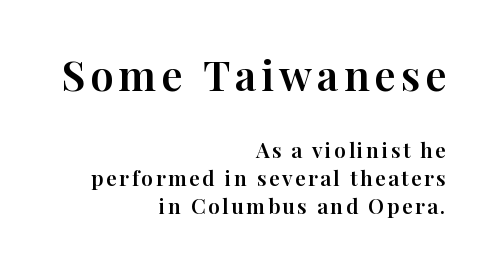
Q: Is the text italic (slanted)? A: No, it is upright.
Q: Is the typeface a serif or a sans-serif typeface? A: Serif.
Q: Is the text underlined? A: No.
Q: How is the paragraph aligned? A: Right-aligned.
Q: Is the spacing between lines tight, normal or loose? A: Normal.
Q: Which block of text is set in a larger size, the first (top) or the second (bottom)? A: The first (top) one.
Q: Width (condensed, normal, or wide)? A: Normal.
Q: Stroke contrast? A: High.
Q: x-height? A: Medium.
Q: Monospaced? A: No.
